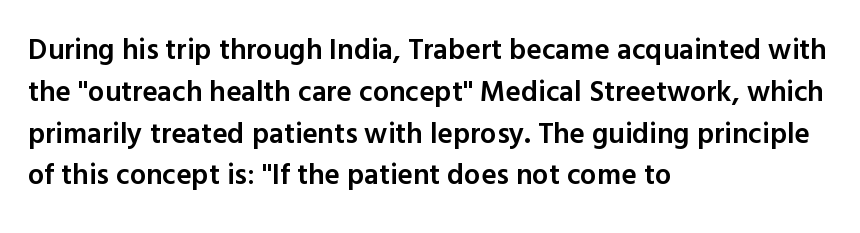
The face used here is proportionally spaced, like ordinary book or web type. When letters stand straight like this, we call the style roman or upright. The specimen omits any rule beneath the text block's lines. You could call the tracking neutral — neither tight nor loose. Check where the strokes stop: nothing finishes them off — pure sans. The rendering uses a moderate line-height, typical for paragraphs.
